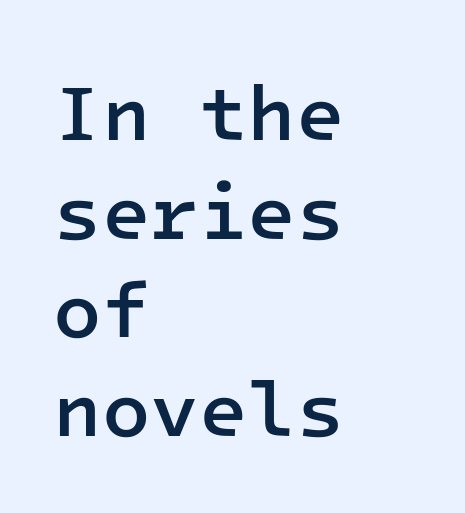
Q: Is the text bold? A: Semi-bold.
Q: Is the text italic (slanted)? A: No, it is upright.
Q: Is the typeface a serif or a sans-serif typeface? A: Sans-serif.
Q: Is the text underlined? A: No.
Q: How is the paragraph aligned? A: Left-aligned.
Q: Is the spacing between letters normal or unusually wide? A: Normal.
Q: Is the spacing between lines tight, normal or loose? A: Normal.
Q: Width (condensed, normal, or wide)? A: Normal.
Q: Stroke contrast? A: Low.
Q: x-height? A: Medium.
Q: Monospaced? A: Yes.
